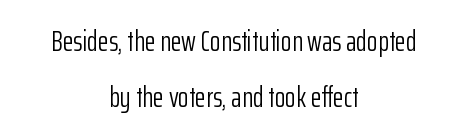
{"serif": "no", "italic": "no", "bold": "no", "weight": "light", "width": "condensed", "stroke_contrast": "low", "x_height": "medium", "monospaced": "no", "underline": "no", "align": "center", "line_spacing": "loose", "line_spacing_ratio": 1.99, "letter_spacing": "normal", "letter_spacing_em": 0.0, "glyph_px": 28}
